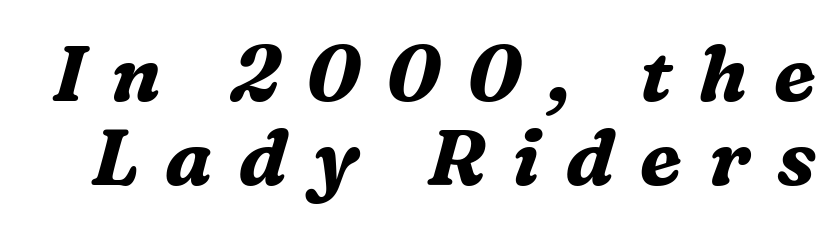
The image shows 78 px bold serif type, italic (leaning right); set tight line spacing (1.08x), unusually wide letter spacing (+0.34 em), not underlined; medium stroke contrast and a medium x-height.
